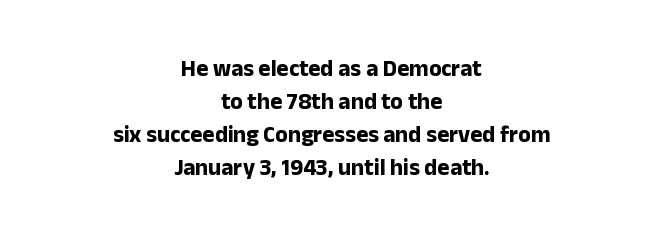
Q: Is the text bold? A: Yes.
Q: Is the text italic (slanted)? A: No, it is upright.
Q: Is the text underlined? A: No.
Q: How is the paragraph aligned? A: Centered.
Q: Is the spacing between letters normal or unusually wide? A: Normal.
Q: Is the spacing between lines tight, normal or loose? A: Normal.
